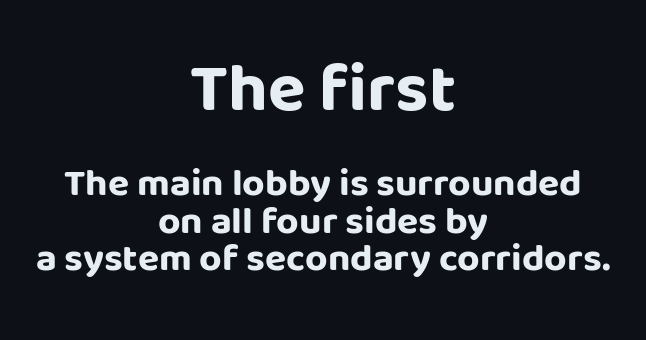
This is heavy type, rendered in bold. Rendered with straight, roman letterforms. Anything drawn beneath the words? Only blank space. Block one is the big one; block two sits smaller underneath. Note the varied advance widths — an 'i' is clearly narrower than an 'm'.
